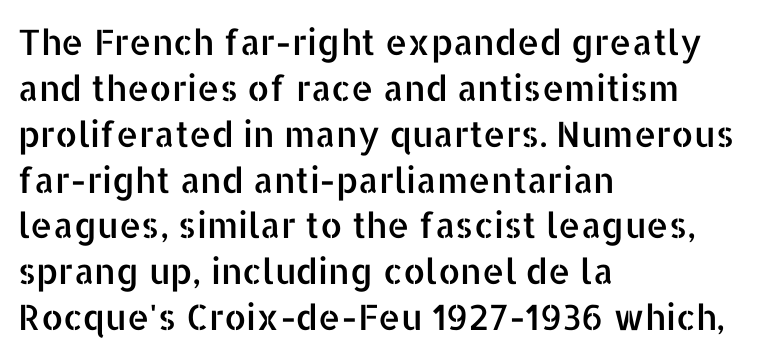
{"serif": "no", "italic": "no", "width": "normal", "stroke_contrast": "low", "x_height": "medium", "monospaced": "no", "underline": "no", "align": "left", "line_spacing": "normal", "line_spacing_ratio": 1.31, "letter_spacing": "normal", "letter_spacing_em": 0.0, "glyph_px": 35}
